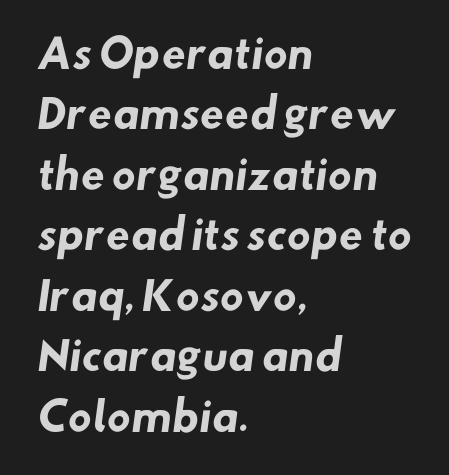
{"serif": "no", "bold": "yes", "weight": "heavy", "width": "normal", "stroke_contrast": "low", "x_height": "small", "monospaced": "no", "underline": "no", "align": "left", "line_spacing": "normal", "line_spacing_ratio": 1.55, "letter_spacing": "normal", "letter_spacing_em": 0.0, "glyph_px": 39}
